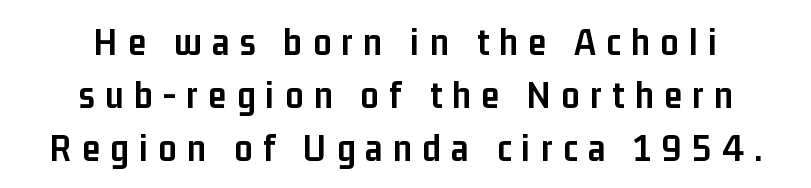
Q: Is the text bold? A: Yes.
Q: Is the text italic (slanted)? A: No, it is upright.
Q: Is the typeface a serif or a sans-serif typeface? A: Sans-serif.
Q: Is the text underlined? A: No.
Q: How is the paragraph aligned? A: Centered.
Q: Is the spacing between letters normal or unusually wide? A: Unusually wide.
Q: Is the spacing between lines tight, normal or loose? A: Normal.
Q: Width (condensed, normal, or wide)? A: Condensed.
Q: Stroke contrast? A: Low.
Q: x-height? A: Medium.
Q: Monospaced? A: No.
